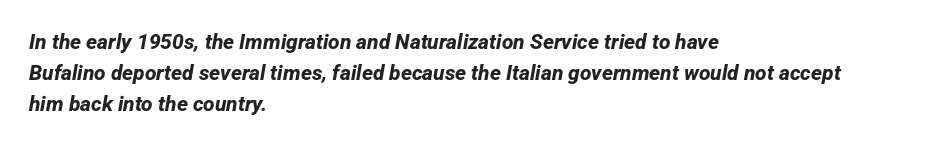
The image shows 21 px bold type; set left-aligned, normal line spacing (1.47x), normal letter spacing, not underlined.
